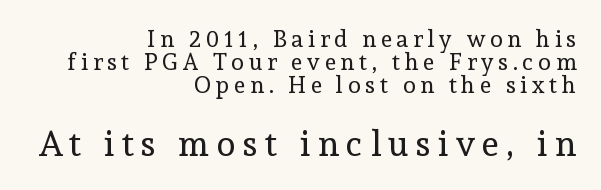
Q: Is the text bold? A: No.
Q: Is the text italic (slanted)? A: No, it is upright.
Q: Is the typeface a serif or a sans-serif typeface? A: Serif.
Q: Is the text underlined? A: No.
Q: How is the paragraph aligned? A: Right-aligned.
Q: Is the spacing between letters normal or unusually wide? A: Unusually wide.
Q: Is the spacing between lines tight, normal or loose? A: Tight.
Q: Which block of text is set in a larger size, the first (top) or the second (bottom)? A: The second (bottom) one.
Q: Width (condensed, normal, or wide)? A: Normal.
Q: x-height? A: Medium.
Q: Monospaced? A: No.
